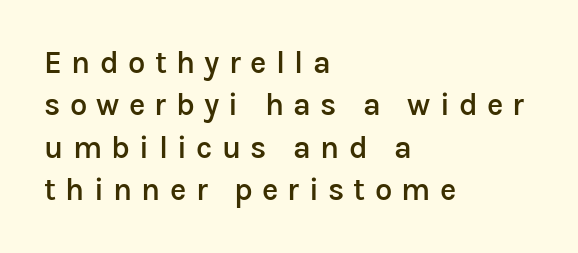
Q: Is the text bold? A: Semi-bold.
Q: Is the text italic (slanted)? A: No, it is upright.
Q: Is the typeface a serif or a sans-serif typeface? A: Sans-serif.
Q: Is the text underlined? A: No.
Q: How is the paragraph aligned? A: Left-aligned.
Q: Is the spacing between letters normal or unusually wide? A: Unusually wide.
Q: Is the spacing between lines tight, normal or loose? A: Normal.
Q: Width (condensed, normal, or wide)? A: Normal.
Q: Stroke contrast? A: Low.
Q: x-height? A: Medium.
Q: Monospaced? A: No.
